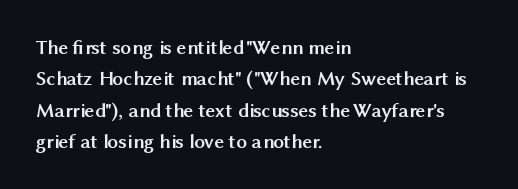
The passage shown is emphatically bold. The specimen reads as upright at a glance. Alignment: flush left. What stands out about the letter spacing? Nothing — it is the standard amount. The block of text has a typical density, with ordinary space between rows. The words here are not underlined.
